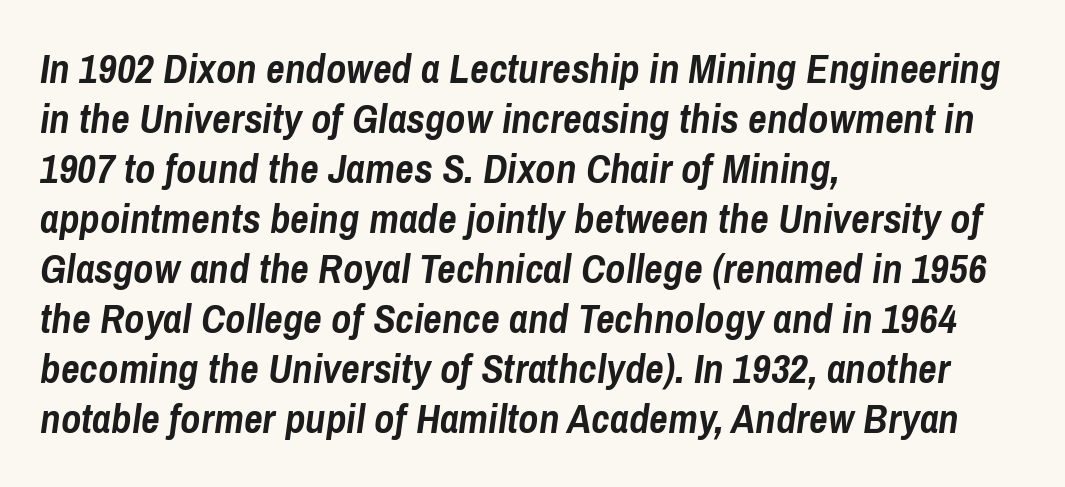
The image shows 41 px semibold, condensed type, italic (leaning right); set left-aligned, line spacing 1.22x, normal letter spacing, not underlined; low stroke contrast and a medium x-height.
